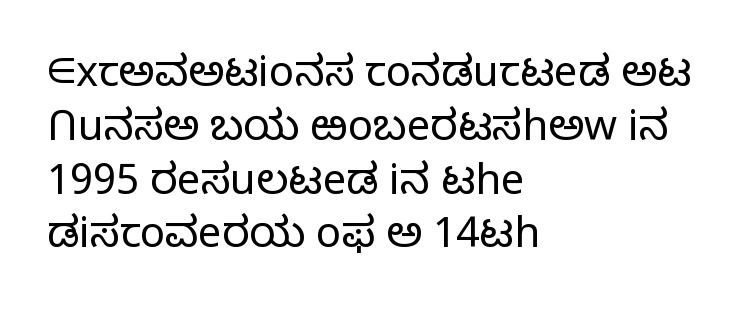
The passage shown stacks its lines at a standard gap. Horizontal alignment here is leftward, the default for most running prose. Summary of weight: not heavy and not bold. Here the glyphs are tracked normally, forming tight word shapes. Each letter keeps its own natural width here, so spacing adapts to shape.
